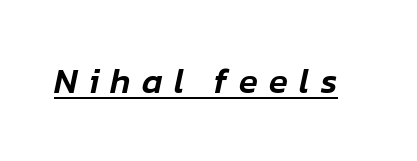
The image shows 35 px text type, italic (leaning right); set unusually wide letter spacing (+0.32 em), underlined; low stroke contrast and a medium x-height.
